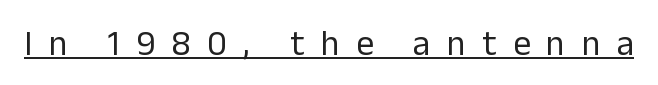
Q: Is the text bold? A: No.
Q: Is the text italic (slanted)? A: No, it is upright.
Q: Is the typeface a serif or a sans-serif typeface? A: Sans-serif.
Q: Is the text underlined? A: Yes.
Q: Is the spacing between letters normal or unusually wide? A: Unusually wide.
Q: Width (condensed, normal, or wide)? A: Normal.
Q: Stroke contrast? A: Low.
Q: x-height? A: Medium.
Q: Monospaced? A: No.
